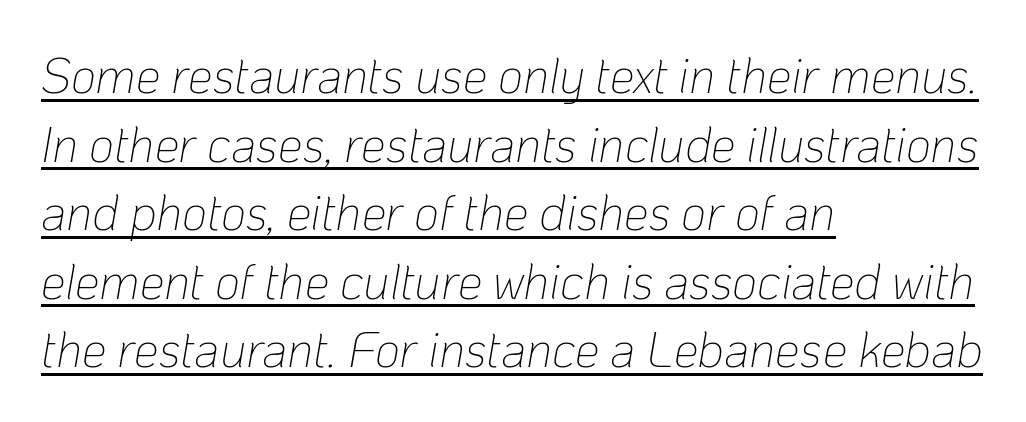
The image shows 49 px thin type, italic (leaning right); set left-aligned, normal line spacing (1.4x), normal letter spacing, underlined; low stroke contrast and a medium x-height.
